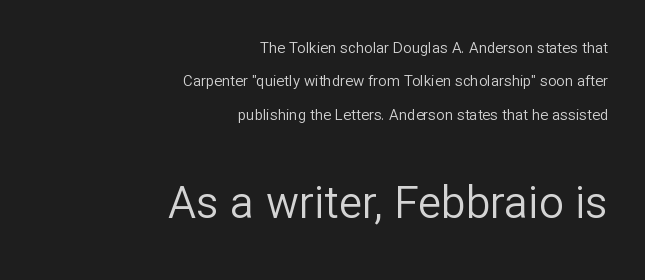
Q: Is the text bold? A: No.
Q: Is the text italic (slanted)? A: No, it is upright.
Q: Is the typeface a serif or a sans-serif typeface? A: Sans-serif.
Q: Is the text underlined? A: No.
Q: How is the paragraph aligned? A: Right-aligned.
Q: Is the spacing between letters normal or unusually wide? A: Normal.
Q: Is the spacing between lines tight, normal or loose? A: Loose.
Q: Which block of text is set in a larger size, the first (top) or the second (bottom)? A: The second (bottom) one.
Q: Width (condensed, normal, or wide)? A: Normal.
Q: Stroke contrast? A: Low.
Q: x-height? A: Medium.
Q: Monospaced? A: No.
